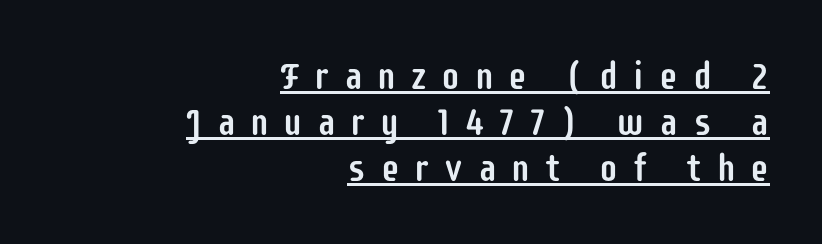
The image shows 38 px condensed sans-serif type, upright; set right-aligned, line spacing 1.21x, unusually wide letter spacing (+0.38 em), underlined; low stroke contrast and a large x-height.
